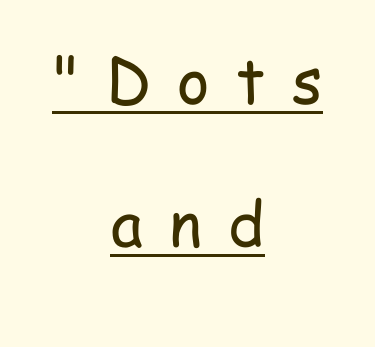
Q: Is the text bold? A: No.
Q: Is the text italic (slanted)? A: No, it is upright.
Q: Is the typeface a serif or a sans-serif typeface? A: Sans-serif.
Q: Is the text underlined? A: Yes.
Q: How is the paragraph aligned? A: Centered.
Q: Is the spacing between letters normal or unusually wide? A: Unusually wide.
Q: Is the spacing between lines tight, normal or loose? A: Loose.
Q: Width (condensed, normal, or wide)? A: Condensed.
Q: Stroke contrast? A: Low.
Q: x-height? A: Medium.
Q: Monospaced? A: No.
